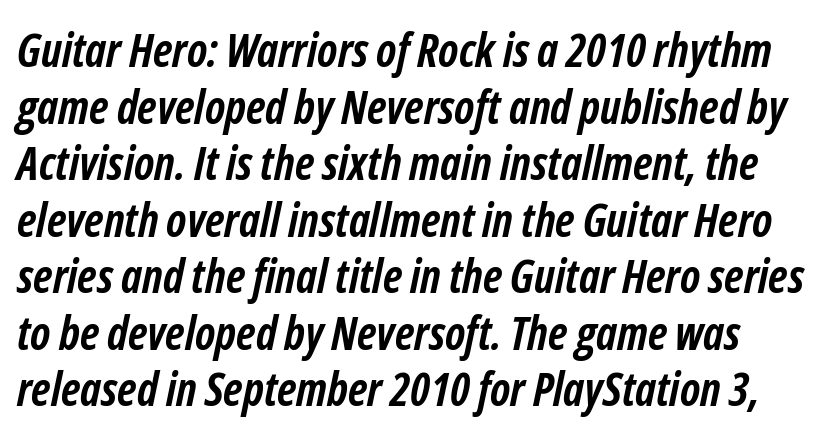
{"italic": "yes", "lean": "right", "slant_degrees": 12, "bold": "yes", "weight": "semibold", "width": "condensed", "stroke_contrast": "low", "x_height": "medium", "monospaced": "no", "underline": "no", "line_spacing_ratio": 1.23, "letter_spacing": "normal", "letter_spacing_em": 0.0, "glyph_px": 46}
